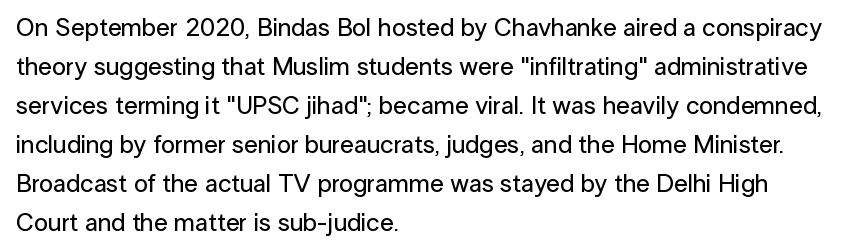
{"italic": "no", "underline": "no", "align": "left", "line_spacing": "normal", "line_spacing_ratio": 1.56, "letter_spacing": "normal", "letter_spacing_em": 0.0, "glyph_px": 25}
